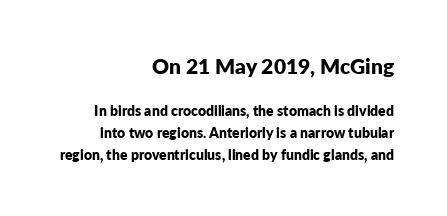
{"italic": "no", "bold": "yes", "underline": "no", "align": "right", "line_spacing": "normal", "line_spacing_ratio": 1.55, "letter_spacing": "normal", "letter_spacing_em": 0.0, "larger_block": "first", "size_ratio": 1.5, "glyph_px": 21}
